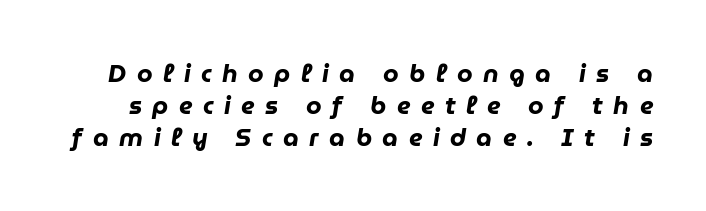
{"italic": "yes", "lean": "right", "slant_degrees": 9, "bold": "yes", "underline": "no", "line_spacing": "normal", "line_spacing_ratio": 1.28, "letter_spacing": "wide", "letter_spacing_em": 0.42, "glyph_px": 25}
